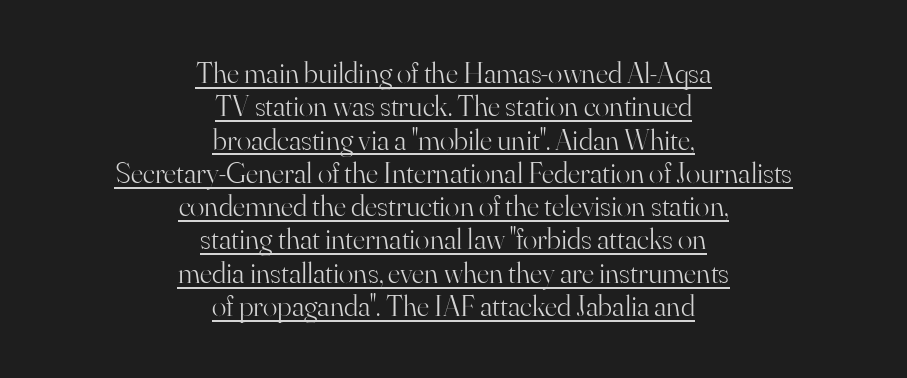
Quick note: not italic, upright. The passage shown is typeset with a serif family. Casual observation: everything's sitting right in the middle. Whoever set this chose condensed vertical rhythm over breathing room. A typesetter would call this proportional, since set widths differ per character.
